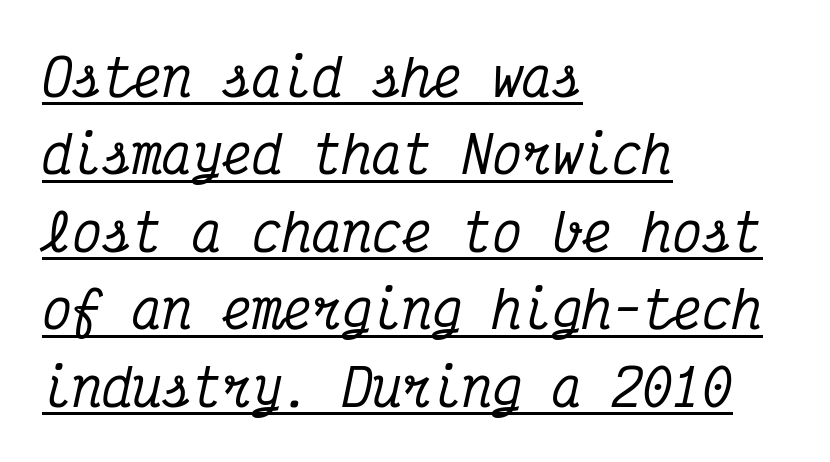
The image shows 50 px condensed serif type, italic (leaning right), monospaced; set left-aligned, normal line spacing (1.55x), normal letter spacing, underlined; medium stroke contrast and a medium x-height.
